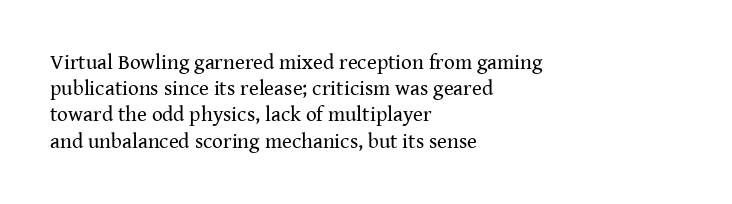
Q: Is the text bold? A: No.
Q: Is the text italic (slanted)? A: No, it is upright.
Q: Is the text underlined? A: No.
Q: How is the paragraph aligned? A: Left-aligned.
Q: Is the spacing between letters normal or unusually wide? A: Normal.
Q: Is the spacing between lines tight, normal or loose? A: Normal.
